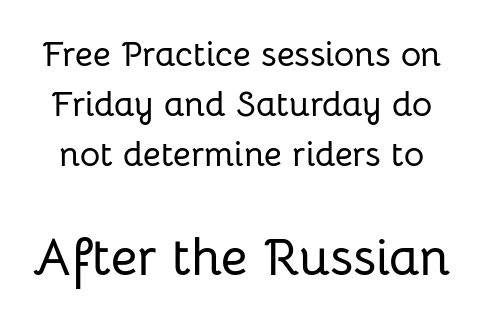
Q: Is the text italic (slanted)? A: No, it is upright.
Q: Is the typeface a serif or a sans-serif typeface? A: Sans-serif.
Q: Is the text underlined? A: No.
Q: Is the spacing between letters normal or unusually wide? A: Normal.
Q: Is the spacing between lines tight, normal or loose? A: Normal.
Q: Which block of text is set in a larger size, the first (top) or the second (bottom)? A: The second (bottom) one.
Q: Width (condensed, normal, or wide)? A: Normal.
Q: Stroke contrast? A: Low.
Q: x-height? A: Medium.
Q: Monospaced? A: No.
